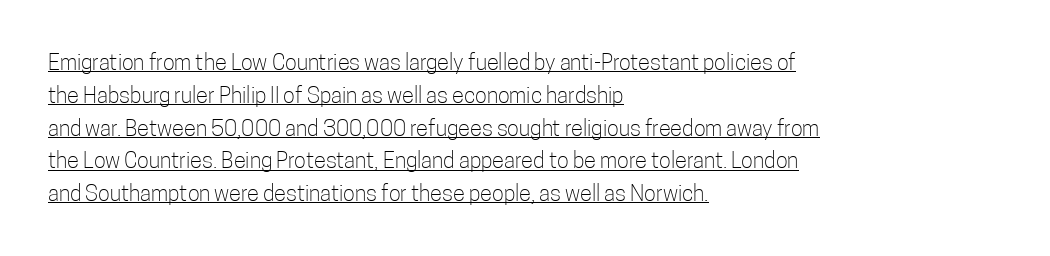
Like a heading marked for emphasis, these lines bear an underscore. Where is the straight margin? On the left. Honestly, the letter spacing is just normal — you wouldn't notice it. A typesetter would mark this as roman, not italic.
